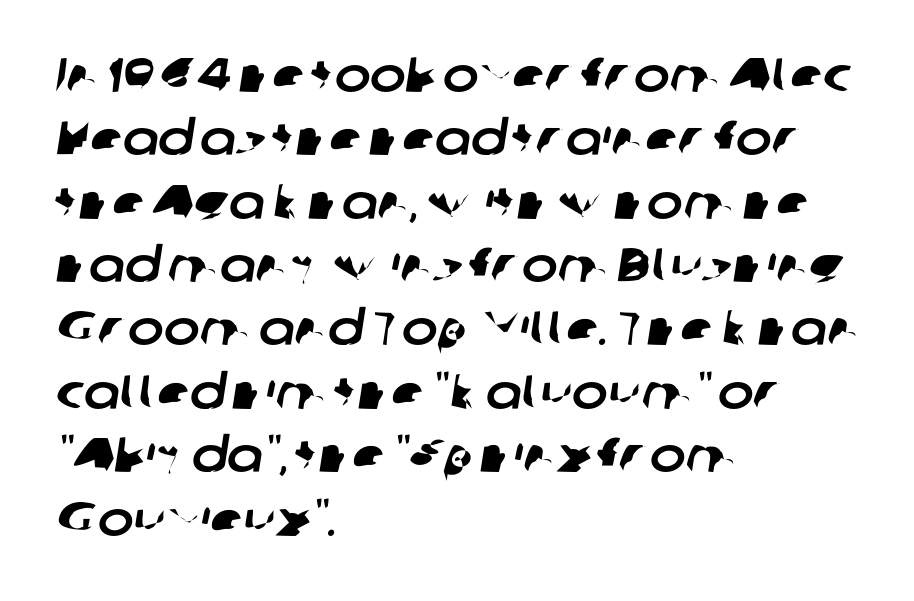
The image shows 48 px sans-serif type; set left-aligned, normal line spacing (1.32x), normal letter spacing, not underlined; low stroke contrast and a medium x-height.
